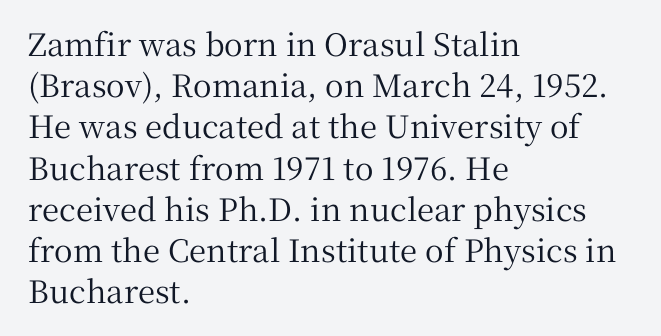
{"serif": "yes", "italic": "no", "width": "normal", "stroke_contrast": "medium", "x_height": "medium", "monospaced": "no", "underline": "no", "align": "left", "line_spacing": "normal", "line_spacing_ratio": 1.33, "letter_spacing": "normal", "letter_spacing_em": 0.0, "glyph_px": 31}
